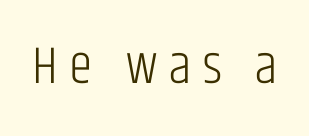
Q: Is the text bold? A: No.
Q: Is the text italic (slanted)? A: No, it is upright.
Q: Is the typeface a serif or a sans-serif typeface? A: Sans-serif.
Q: Is the text underlined? A: No.
Q: Is the spacing between letters normal or unusually wide? A: Unusually wide.
Q: Width (condensed, normal, or wide)? A: Condensed.
Q: Stroke contrast? A: Low.
Q: x-height? A: Large.
Q: Monospaced? A: No.
